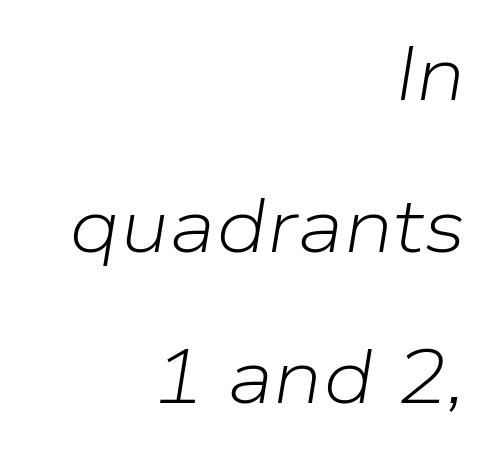
Q: Is the text bold? A: No.
Q: Is the text italic (slanted)? A: Yes, it leans right by about 9 degrees.
Q: Is the text underlined? A: No.
Q: How is the paragraph aligned? A: Right-aligned.
Q: Is the spacing between letters normal or unusually wide? A: Normal.
Q: Is the spacing between lines tight, normal or loose? A: Loose.
Q: Width (condensed, normal, or wide)? A: Normal.
Q: Stroke contrast? A: Low.
Q: x-height? A: Medium.
Q: Monospaced? A: No.
